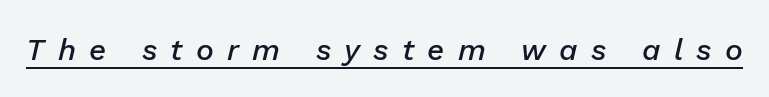
Bold? Not quite — semibold, heavier than regular but stopping short. Every word sits above its own underline. Rendered with sloped, italic letterforms. Spacing between characters has been opened up far beyond the box default.
